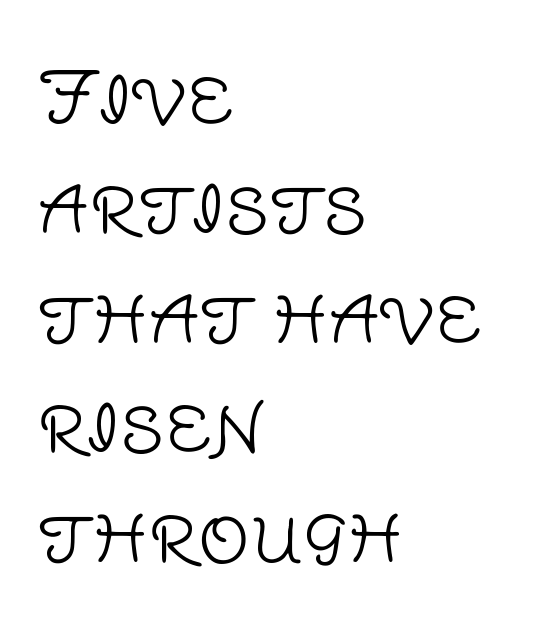
{"serif": "no", "bold": "no", "weight": "light", "width": "normal", "stroke_contrast": "low", "x_height": "large", "monospaced": "no", "underline": "no", "align": "left", "line_spacing": "normal", "line_spacing_ratio": 1.52, "letter_spacing": "normal", "letter_spacing_em": 0.0, "glyph_px": 72}
